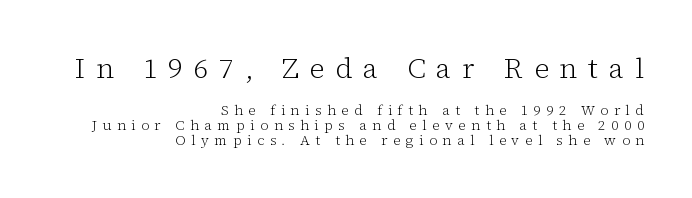
Horizontal bands of white between lines are thin slivers. Heft: none added — not bold. Only glyphs here, with clear space below each row. Observe the serifs anchoring each vertical stroke in this sample.
